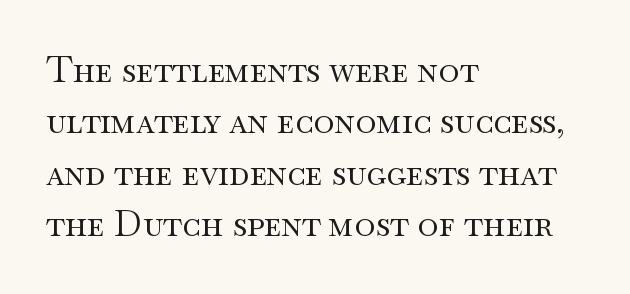
These lines keep a tight, regular rhythm from letter to letter. These lines were composed using upright roman letters. The line-height multiplier appears to be the usual default. Unlike a clean sans, this face finishes its strokes with serifs.
